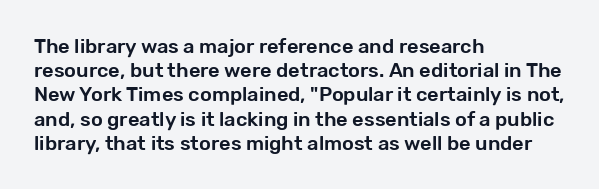
If you drew a line through each stem, it would be perfectly vertical. The line texture is even and compact thanks to regular tracking. Which margin do the lines hug? The left one — the right edge is uneven. Letters rest on an invisible, unmarked baseline.
